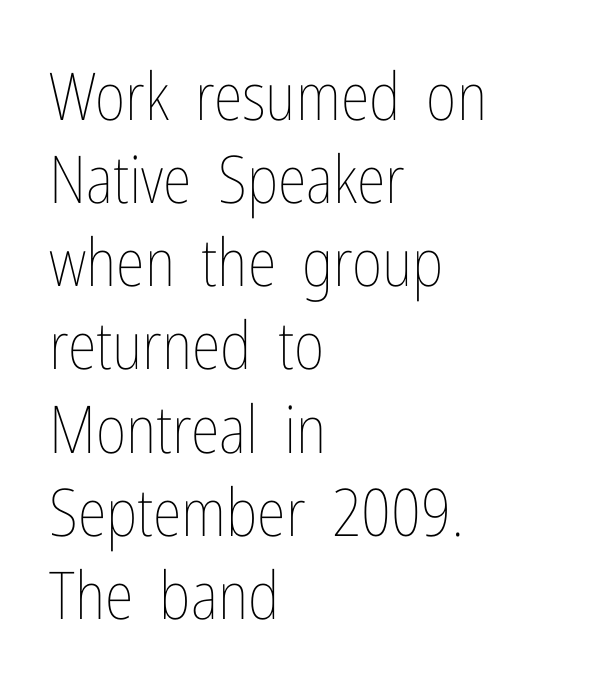
{"italic": "no", "bold": "no", "weight": "thin", "width": "condensed", "stroke_contrast": "low", "x_height": "medium", "monospaced": "no", "underline": "no", "align": "left", "line_spacing": "normal", "line_spacing_ratio": 1.26, "letter_spacing": "normal", "letter_spacing_em": 0.0, "glyph_px": 66}
